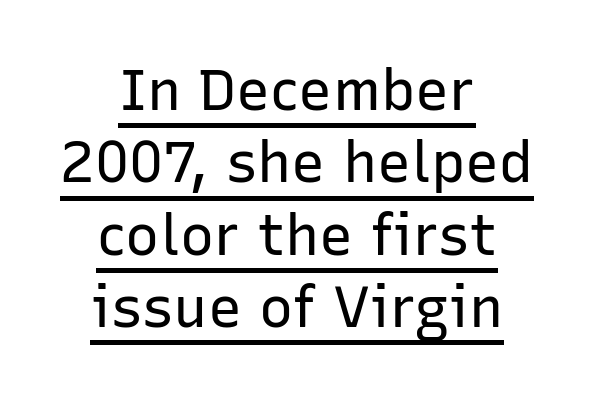
The image shows 57 px regular-weight sans-serif type, upright; set centered, normal line spacing (1.27x), normal letter spacing, underlined; low stroke contrast and a medium x-height.
